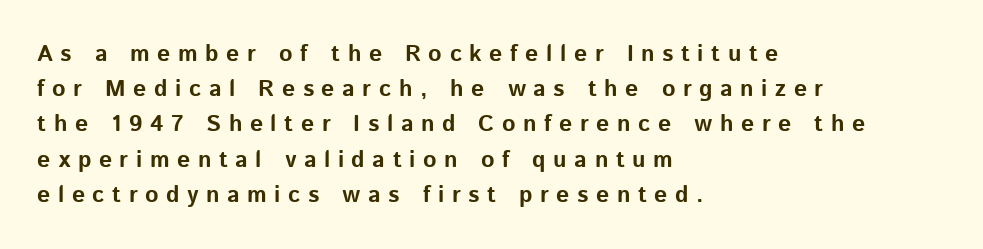
{"italic": "no", "bold": "yes", "underline": "no", "align": "left", "line_spacing": "normal", "line_spacing_ratio": 1.53, "letter_spacing": "wide", "letter_spacing_em": 0.33, "glyph_px": 23}
